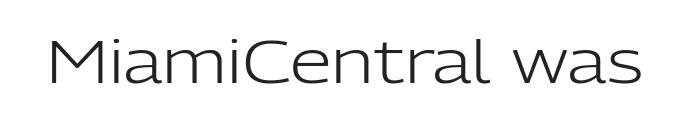
No extra ink here — the face is not bold. There is no visible air inserted between adjacent glyphs. The area under the type is left untouched. No feet cap the strokes, marking this as sans-serif type.
